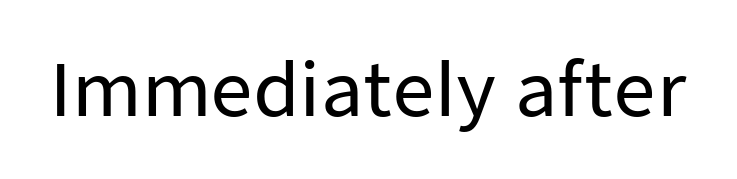
The image shows 73 px sans-serif type, upright; set normal letter spacing, not underlined; low stroke contrast and a medium x-height.
